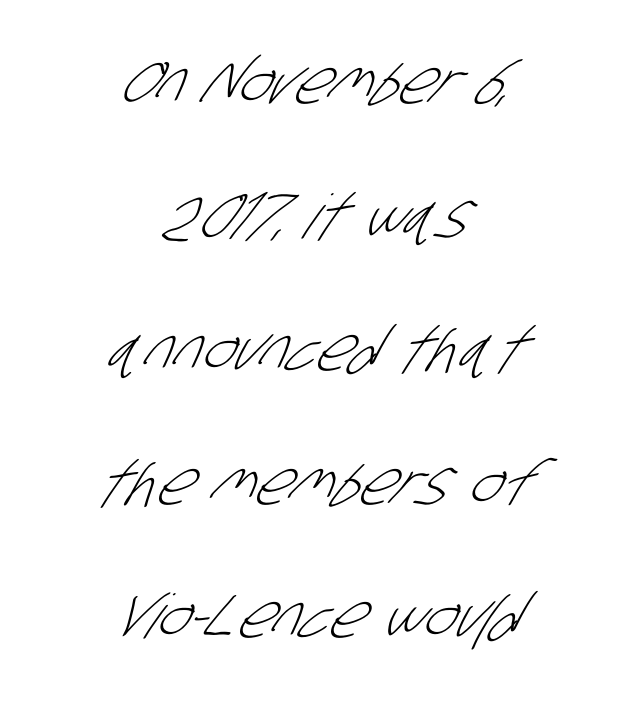
{"serif": "no", "bold": "no", "weight": "light", "width": "condensed", "stroke_contrast": "low", "x_height": "large", "monospaced": "no", "underline": "no", "align": "center", "line_spacing": "loose", "line_spacing_ratio": 2.19, "letter_spacing": "normal", "letter_spacing_em": 0.0, "glyph_px": 61}
